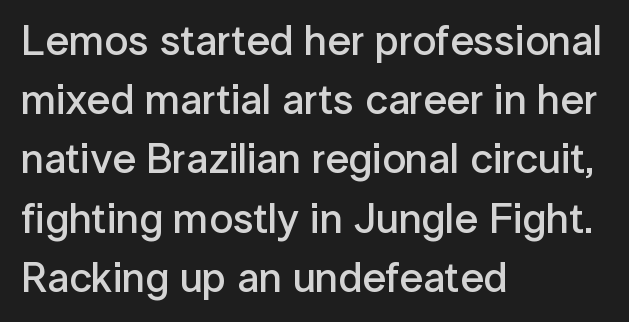
The rendering shows plain stroke endings on the letterforms — a sans-serif design. Reading down the column, the eye jumps a familiar distance to each next line. This sample has the flowing, uneven cadence of proportional lettering. Caption: multi-line text, flush left, ragged right. This sample uses an upright cut, with every glyph sitting square on the baseline. The area under the type is left untouched.
